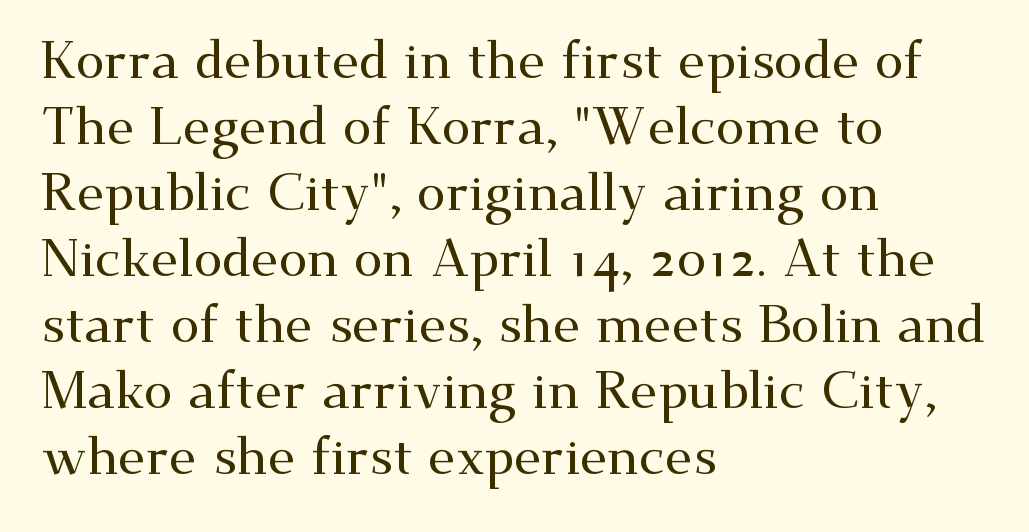
Q: Is the text italic (slanted)? A: No, it is upright.
Q: Is the typeface a serif or a sans-serif typeface? A: Serif.
Q: Is the text underlined? A: No.
Q: How is the paragraph aligned? A: Left-aligned.
Q: Is the spacing between letters normal or unusually wide? A: Normal.
Q: Is the spacing between lines tight, normal or loose? A: Normal.
Q: Width (condensed, normal, or wide)? A: Wide.
Q: Stroke contrast? A: Medium.
Q: x-height? A: Small.
Q: Monospaced? A: No.
